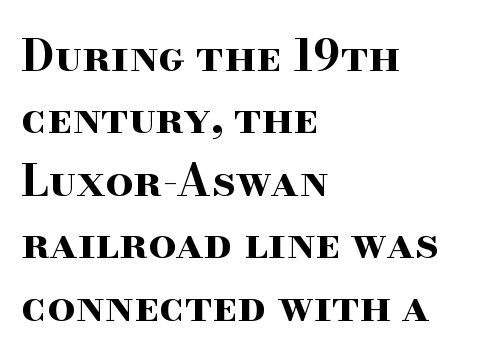
{"serif": "yes", "italic": "no", "bold": "yes", "weight": "bold", "width": "wide", "stroke_contrast": "high", "x_height": "small", "monospaced": "no", "underline": "no", "align": "left", "line_spacing": "normal", "line_spacing_ratio": 1.42, "letter_spacing": "normal", "letter_spacing_em": 0.0, "glyph_px": 44}
